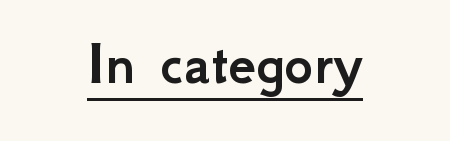
The image shows 63 px sans-serif type, upright; set normal letter spacing, underlined; low stroke contrast and a small x-height.
